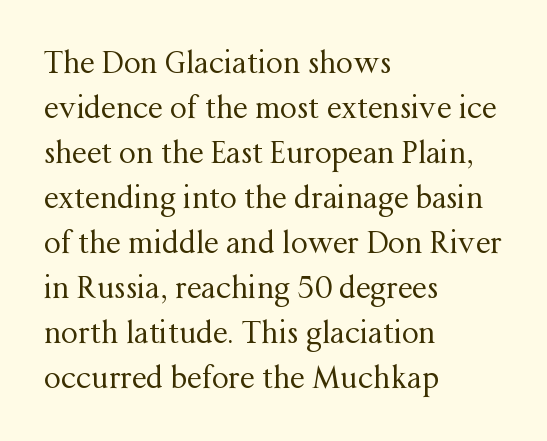
Serifs: yes, visible at the terminals of the letterforms. Horizontally, the lines are justified to the leading edge only. Varying glyph widths throughout — classic text-font behaviour. Style check: upright. Does extra space separate the letters? No, they use regular spacing. Bold? No — there's no thickening of the strokes.
